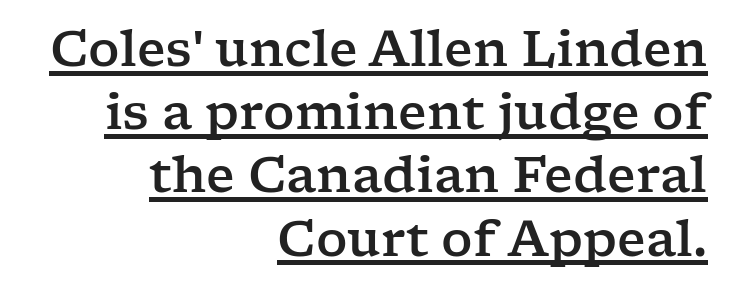
Character widths vary here, with narrow letters taking less room than wide ones. Where is the straight margin? On the right. Each new line begins a customary step beneath the previous one. Rendered with straight, roman letterforms. The passage shown has conventional tracking throughout. The type family on display is of the serif kind.
